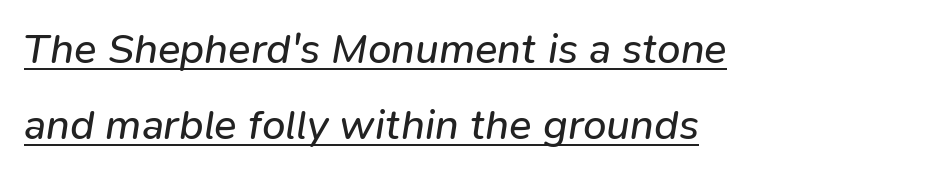
{"italic": "yes", "lean": "right", "slant_degrees": 9, "bold": "no", "weight": "regular", "width": "normal", "stroke_contrast": "low", "x_height": "medium", "monospaced": "no", "underline": "yes", "align": "left", "line_spacing_ratio": 1.81, "letter_spacing": "normal", "letter_spacing_em": 0.0, "glyph_px": 42}
